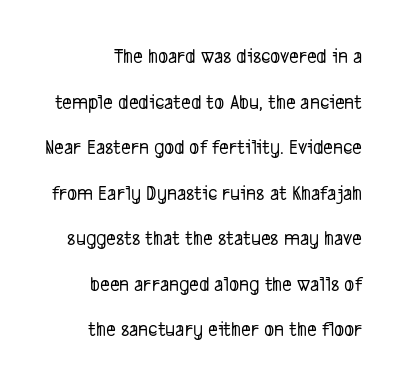
Q: Is the text underlined? A: No.
Q: Is the spacing between letters normal or unusually wide? A: Normal.
Q: Is the spacing between lines tight, normal or loose? A: Loose.
